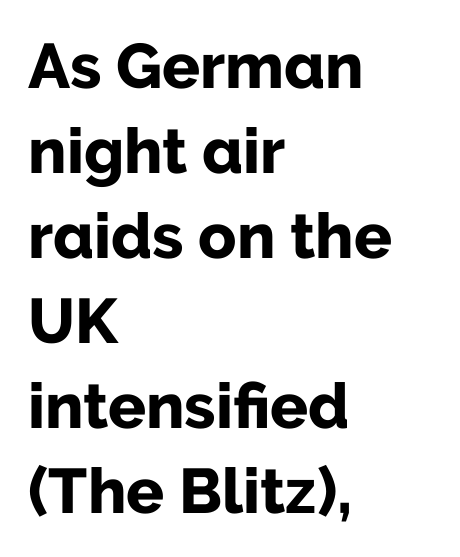
Q: Is the text bold? A: Yes.
Q: Is the text italic (slanted)? A: No, it is upright.
Q: Is the typeface a serif or a sans-serif typeface? A: Sans-serif.
Q: Is the text underlined? A: No.
Q: How is the paragraph aligned? A: Left-aligned.
Q: Is the spacing between letters normal or unusually wide? A: Normal.
Q: Is the spacing between lines tight, normal or loose? A: Normal.
Q: Width (condensed, normal, or wide)? A: Normal.
Q: Stroke contrast? A: Low.
Q: x-height? A: Medium.
Q: Monospaced? A: No.
